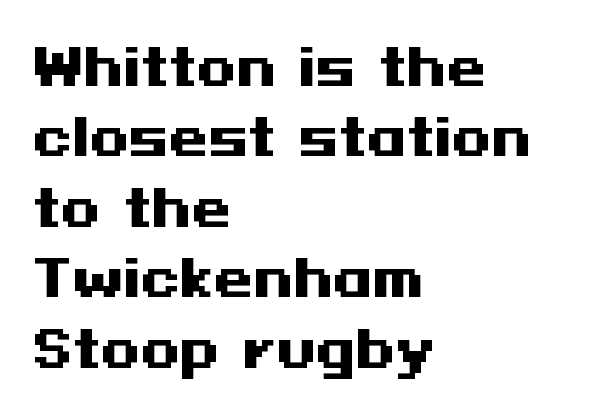
Letterform terminals end flat and unadorned throughout the passage. The sample has been set heavy, in full bold. Compared with typical body copy, the letter spacing here is the same. Honestly, the row spacing looks completely unremarkable. Horizontally, the lines are justified to the leading edge only. Notice how the stems are strictly vertical — no italics here.
